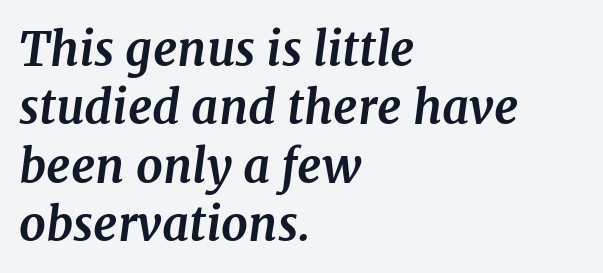
Q: Is the text bold? A: Yes.
Q: Is the text italic (slanted)? A: Yes, it leans right by about 7 degrees.
Q: Is the typeface a serif or a sans-serif typeface? A: Serif.
Q: Is the text underlined? A: No.
Q: How is the paragraph aligned? A: Left-aligned.
Q: Is the spacing between letters normal or unusually wide? A: Normal.
Q: Width (condensed, normal, or wide)? A: Normal.
Q: Stroke contrast? A: Medium.
Q: x-height? A: Medium.
Q: Monospaced? A: No.
